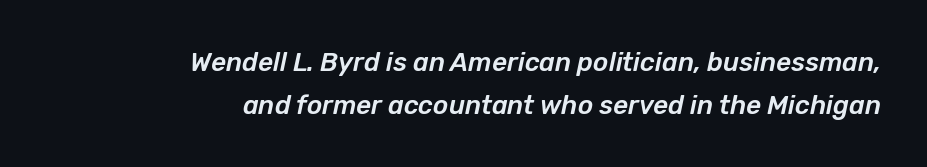
Q: Is the text italic (slanted)? A: Yes, it leans right by about 12 degrees.
Q: Is the text underlined? A: No.
Q: How is the paragraph aligned? A: Right-aligned.
Q: Is the spacing between letters normal or unusually wide? A: Normal.
Q: Is the spacing between lines tight, normal or loose? A: Normal.
